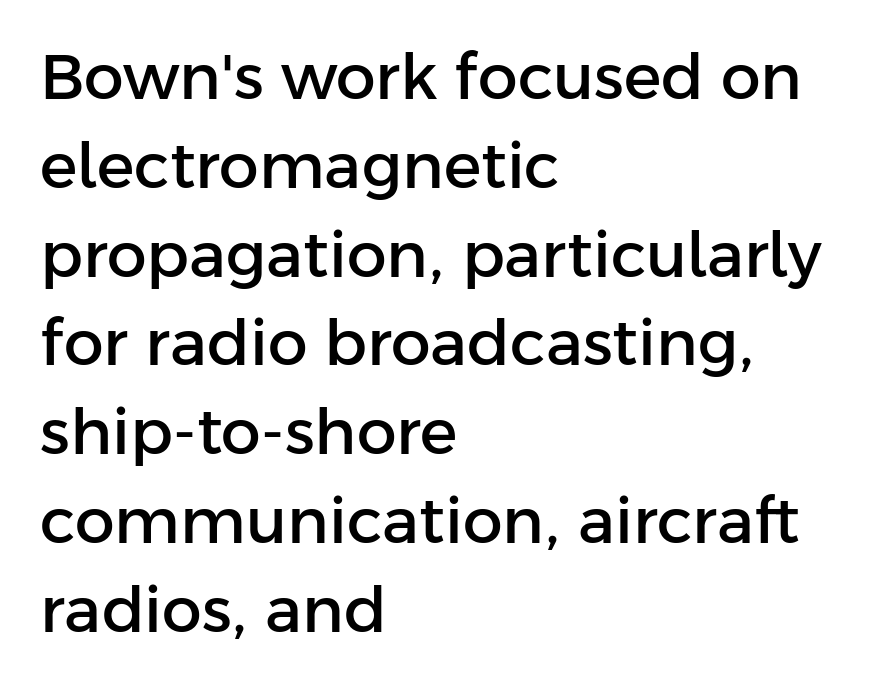
{"serif": "no", "italic": "no", "width": "normal", "stroke_contrast": "low", "x_height": "medium", "monospaced": "no", "underline": "no", "align": "left", "line_spacing": "normal", "line_spacing_ratio": 1.41, "letter_spacing": "normal", "letter_spacing_em": 0.0, "glyph_px": 63}
